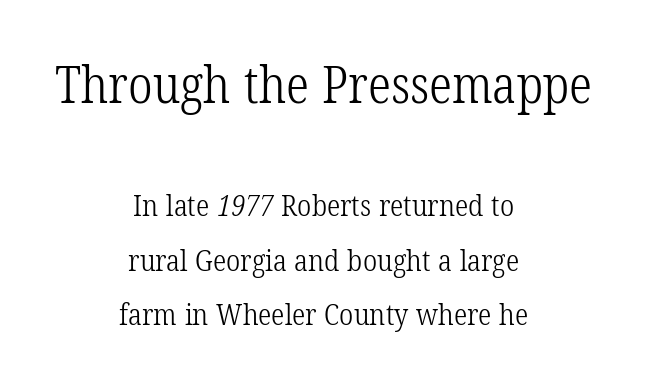
The image shows 52 px light, condensed serif type; set centered, line spacing 1.82x, normal letter spacing, not underlined; the first (top) block is 1.73x larger; low stroke contrast and a medium x-height.
